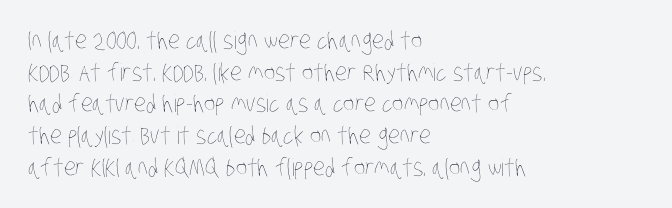
Q: Is the text bold? A: No.
Q: Is the text underlined? A: No.
Q: How is the paragraph aligned? A: Left-aligned.
Q: Is the spacing between letters normal or unusually wide? A: Normal.
Q: Is the spacing between lines tight, normal or loose? A: Normal.
